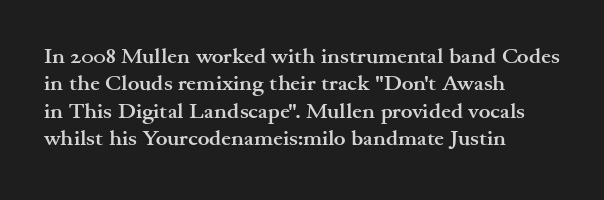
Q: Is the text bold? A: Yes.
Q: Is the text italic (slanted)? A: No, it is upright.
Q: Is the text underlined? A: No.
Q: How is the paragraph aligned? A: Left-aligned.
Q: Is the spacing between letters normal or unusually wide? A: Normal.
Q: Is the spacing between lines tight, normal or loose? A: Normal.
